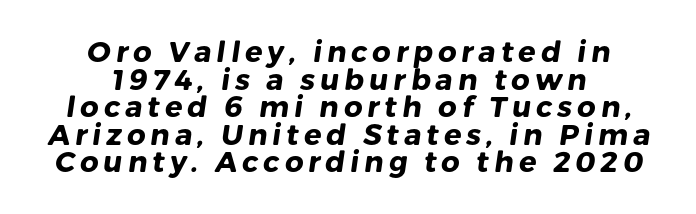
The image shows 29 px heavy sans-serif type; set centered, tight line spacing (0.95x), not underlined; low stroke contrast and a medium x-height.
